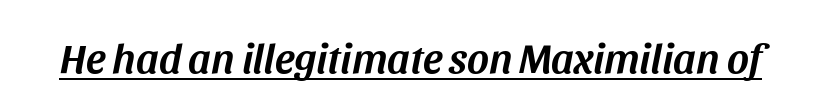
Compared with typical body copy, the letter spacing here is the same. A typesetter would mark this as italic. Think of a printed novel: that variable character pitch is what you see here. The lettering is marked with a stroke running underneath it.
